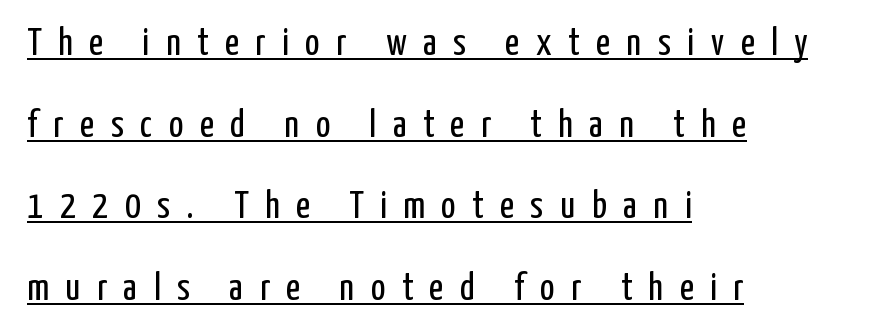
{"serif": "no", "italic": "no", "bold": "no", "weight": "regular", "width": "condensed", "stroke_contrast": "low", "x_height": "medium", "monospaced": "no", "underline": "yes", "align": "left", "line_spacing": "loose", "line_spacing_ratio": 2.15, "letter_spacing": "wide", "letter_spacing_em": 0.44, "glyph_px": 38}
